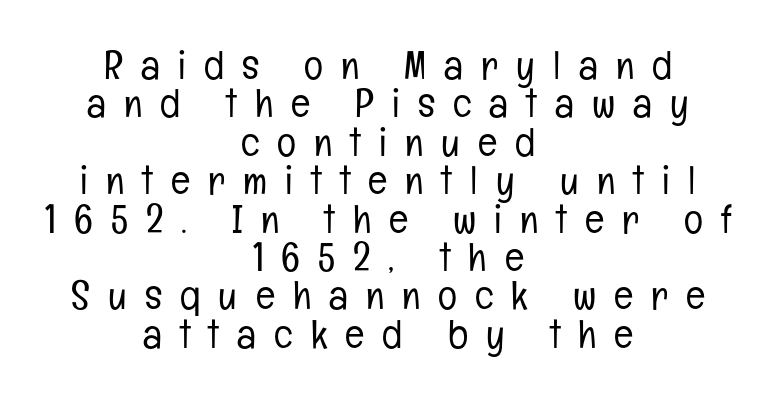
The image shows 40 px light, condensed sans-serif type, upright; set centered, tight line spacing (0.96x), unusually wide letter spacing (+0.45 em), not underlined; low stroke contrast and a medium x-height.
